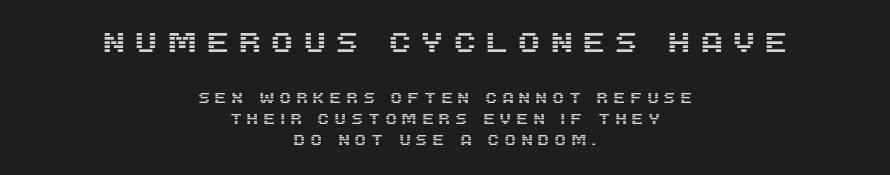
Italic: no, the glyphs are upright roman. Which margin do the lines hug? Neither — every line sits in the middle. You get the large type first, then a drop to smaller type. What stands out about the letter spacing? Its width — letters are far apart.
